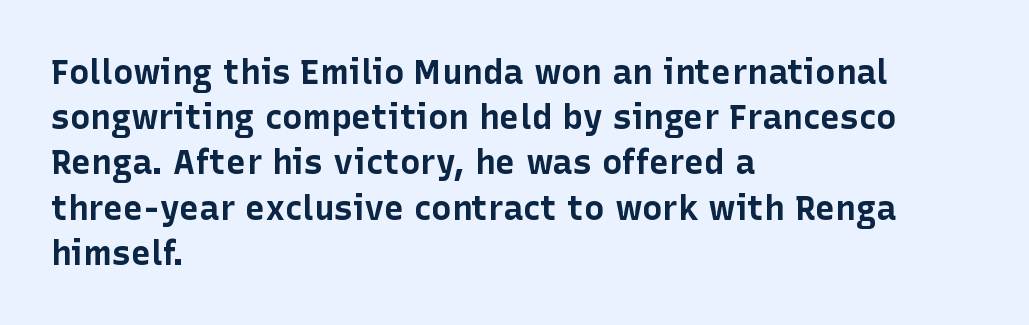
When letters stand straight like this, we call the style roman or upright. Horizontally, the lines are justified to the leading edge only. Spacing verdict: proportional, widths tailored to each character. The leading is moderate, giving the passage an even texture. On the weight axis this lands at bold, roughly 700. Look at the tracking — it's just the regular setting, nothing added.
